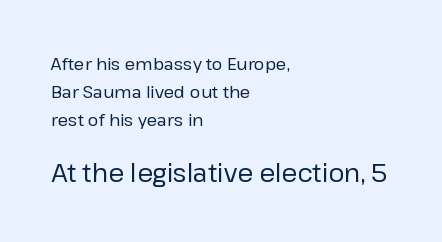
The image shows 25 px text type, upright; set left-aligned, normal line spacing (1.65x), normal letter spacing, not underlined; the second (bottom) block is 1.47x larger.
